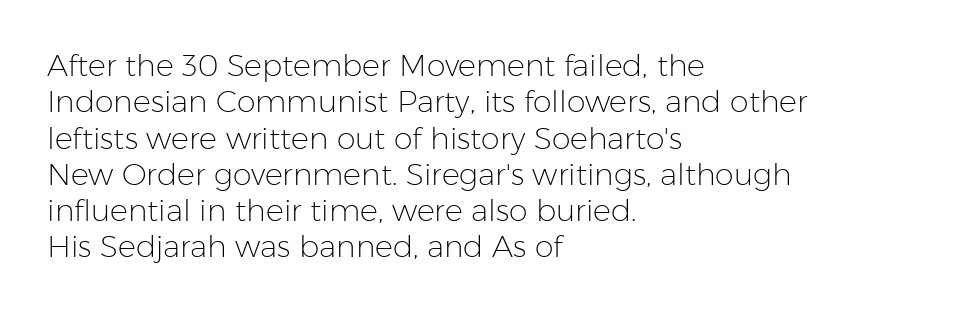
The image shows 30 px light sans-serif type, upright; set left-aligned, line spacing 1.21x, normal letter spacing, not underlined; low stroke contrast and a medium x-height.
